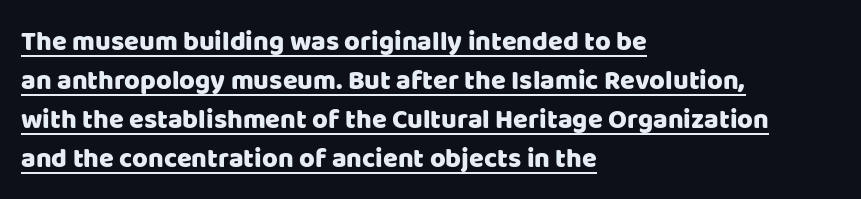
Is the block centered? No — it sits flush against the left margin. If you drew a line through each stem, it would be perfectly vertical. A baseline rule has been typeset under these characters. Is there much room between lines? A standard amount, neither cramped nor airy.
